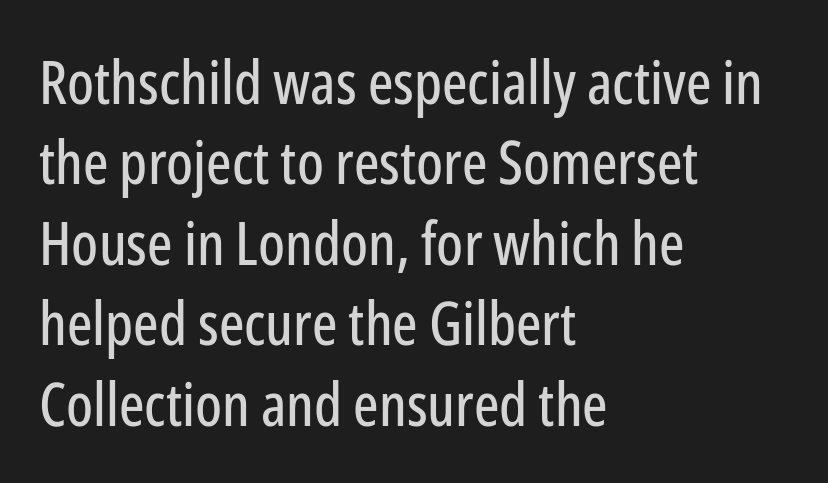
{"serif": "no", "italic": "no", "width": "condensed", "stroke_contrast": "low", "x_height": "medium", "monospaced": "no", "underline": "no", "align": "left", "line_spacing": "normal", "line_spacing_ratio": 1.34, "letter_spacing": "normal", "letter_spacing_em": 0.0, "glyph_px": 60}
